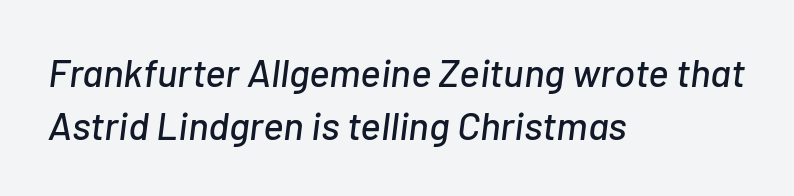
This sample uses plain, unmodified letter spacing. Lines of text with bare space underneath. Horizontal bands of white between lines are of average thickness. The font's italic variant was chosen for this text.
